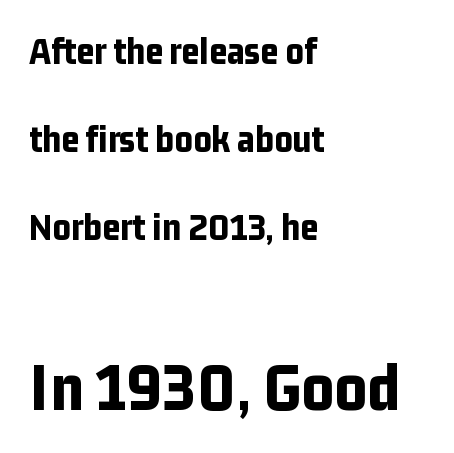
{"serif": "no", "italic": "no", "bold": "yes", "weight": "bold", "width": "condensed", "stroke_contrast": "low", "x_height": "medium", "monospaced": "no", "underline": "no", "align": "left", "line_spacing": "loose", "line_spacing_ratio": 2.26, "letter_spacing": "normal", "letter_spacing_em": 0.0, "larger_block": "second", "size_ratio": 1.77, "glyph_px": 69}
